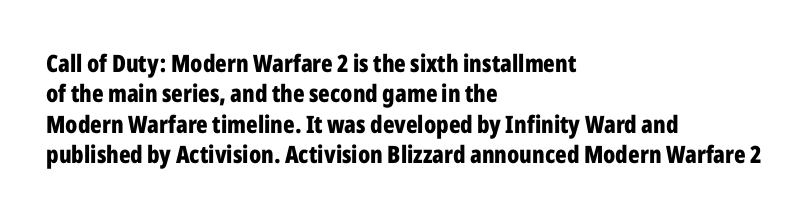
The glyphs are unaccompanied by any horizontal stroke below them. The leading is moderate, giving the passage an even texture. Left-aligned paragraph, ragged on the right. A full-strength bold gives these letters their thick strokes. This sample uses an upright cut, with every glyph sitting square on the baseline.
